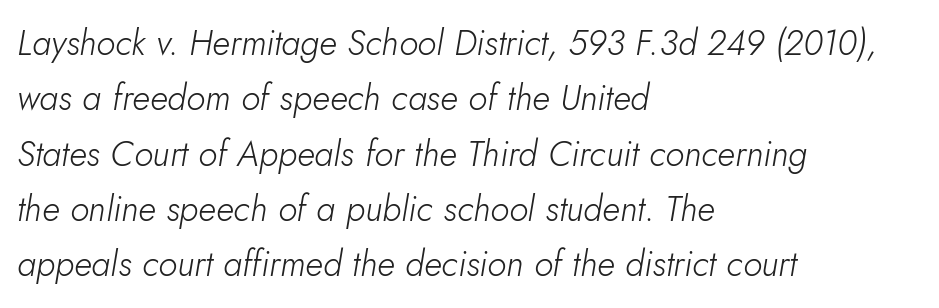
The image shows 35 px light type, italic (leaning right); set left-aligned, normal line spacing (1.58x), normal letter spacing, not underlined; low stroke contrast and a small x-height.
